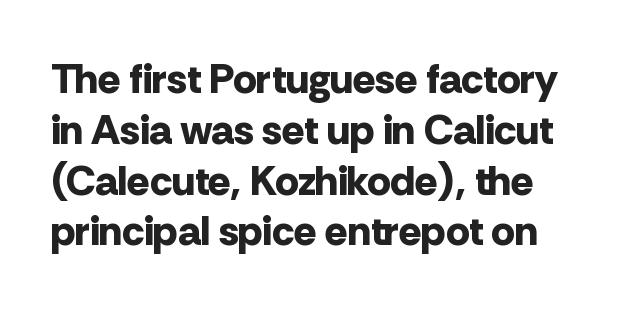
{"serif": "no", "italic": "no", "bold": "yes", "weight": "bold", "width": "normal", "stroke_contrast": "low", "x_height": "medium", "monospaced": "no", "underline": "no", "line_spacing_ratio": 1.21, "letter_spacing": "normal", "letter_spacing_em": 0.0, "glyph_px": 42}
